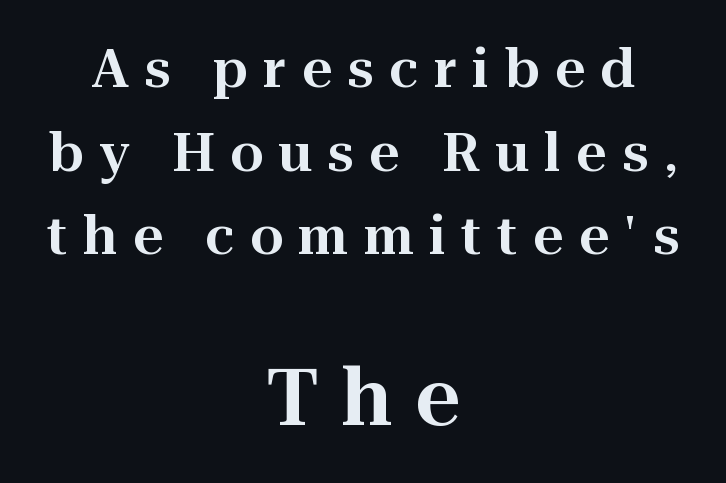
The image shows 79 px serif type, upright; set centered, normal line spacing (1.58x), unusually wide letter spacing (+0.29 em), not underlined; the second (bottom) block is 1.49x larger; high stroke contrast and a medium x-height.
